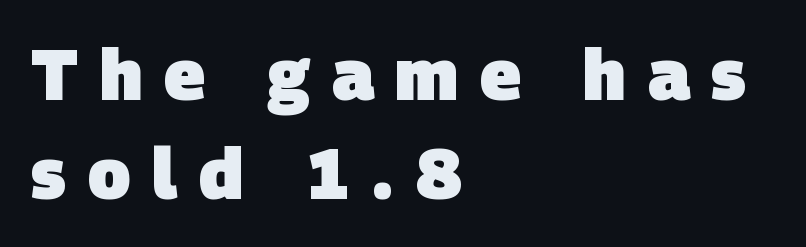
Normally led — the rows are evenly, conventionally spaced. Spacing verdict: proportional, widths tailored to each character. The passage shown is not underscored anywhere. The sample has been set heavy, in full bold.
